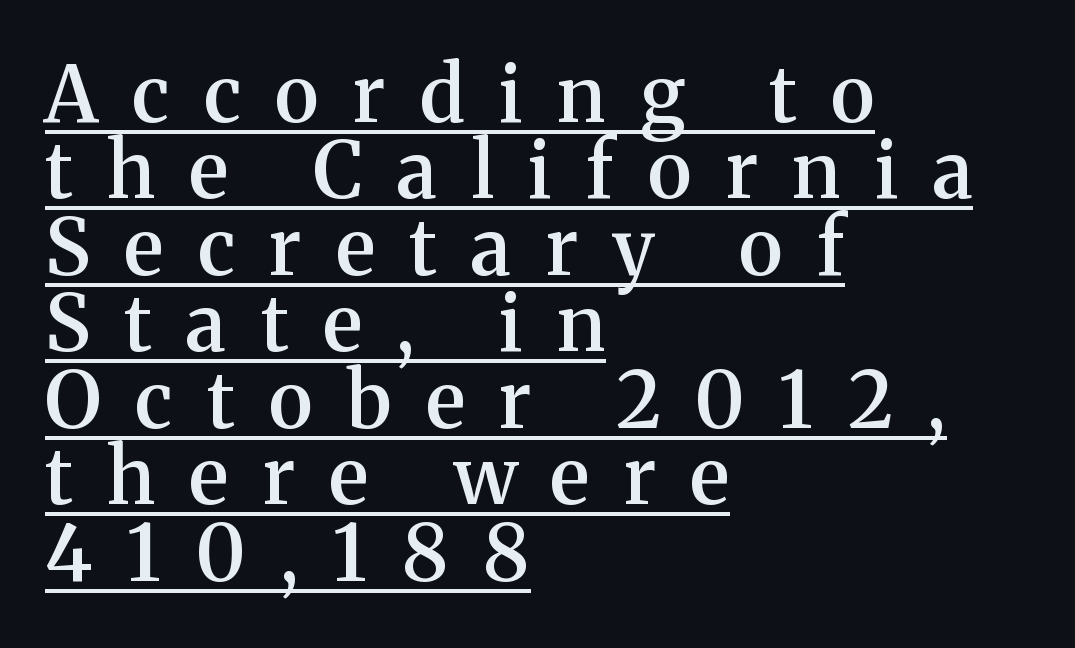
Here the glyphs are tracked loosely, breaking word shapes into spaced letters. These lines stack with their left ends in a neat column. You could not count columns in this text — the font is proportionally spaced. A serif font was chosen for this passage. The vertical gap from one line to the next is small. Style check: upright.
